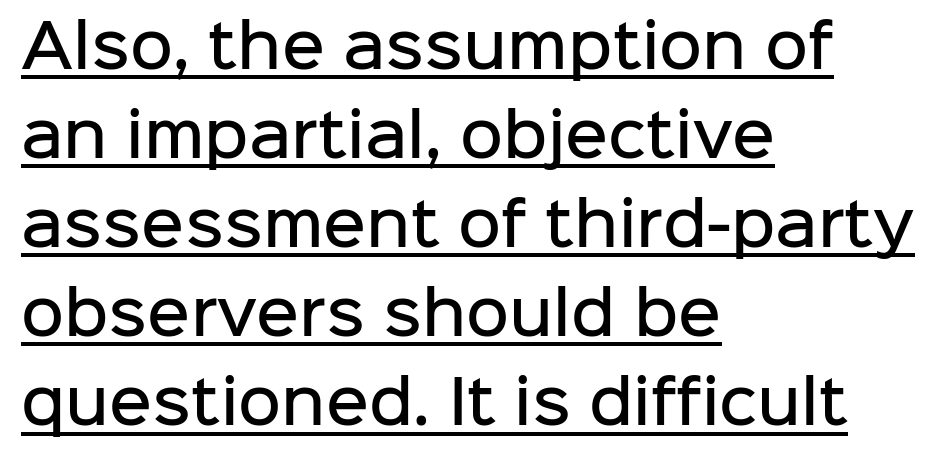
A baseline rule has been typeset under these characters. Spacing verdict: proportional, widths tailored to each character. When letters stand straight like this, we call the style roman or upright. A student would call this left alignment; a typographer would say flush left, rag right. Are there feet on the stems? There aren't — it's a sans.
